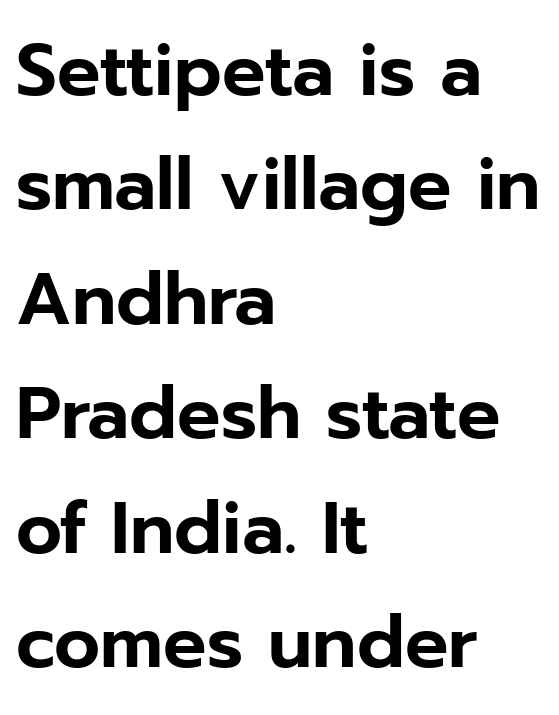
Q: Is the text italic (slanted)? A: No, it is upright.
Q: Is the typeface a serif or a sans-serif typeface? A: Sans-serif.
Q: Is the text underlined? A: No.
Q: How is the paragraph aligned? A: Left-aligned.
Q: Is the spacing between letters normal or unusually wide? A: Normal.
Q: Is the spacing between lines tight, normal or loose? A: Normal.
Q: Width (condensed, normal, or wide)? A: Normal.
Q: Stroke contrast? A: Low.
Q: x-height? A: Medium.
Q: Monospaced? A: No.
